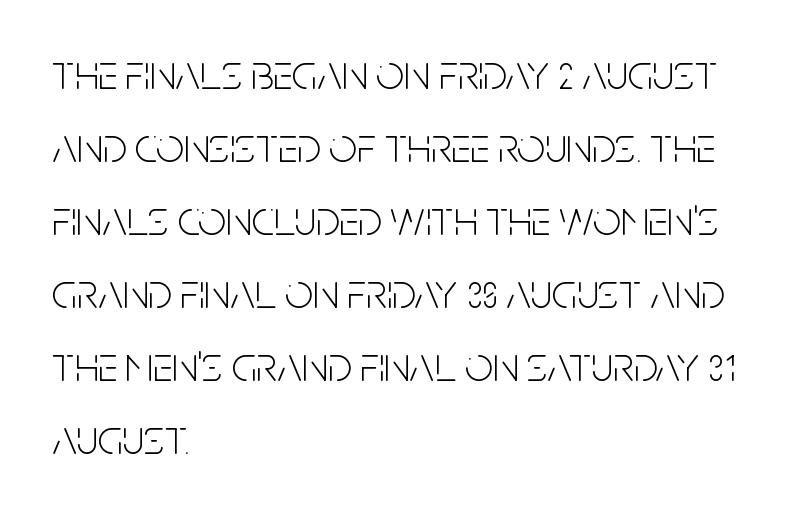
{"serif": "no", "italic": "no", "bold": "no", "weight": "light", "width": "condensed", "stroke_contrast": "low", "x_height": "large", "monospaced": "no", "underline": "no", "align": "left", "line_spacing": "normal", "line_spacing_ratio": 1.49, "letter_spacing": "normal", "letter_spacing_em": 0.0, "glyph_px": 49}
